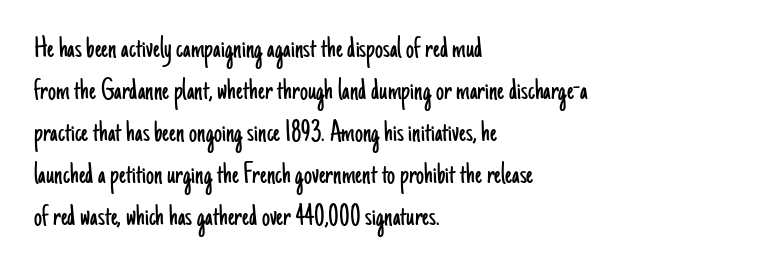
{"serif": "no", "italic": "no", "bold": "no", "weight": "light", "width": "condensed", "stroke_contrast": "low", "x_height": "small", "monospaced": "no", "underline": "no", "align": "left", "line_spacing": "normal", "line_spacing_ratio": 1.31, "letter_spacing": "normal", "letter_spacing_em": 0.0, "glyph_px": 32}
